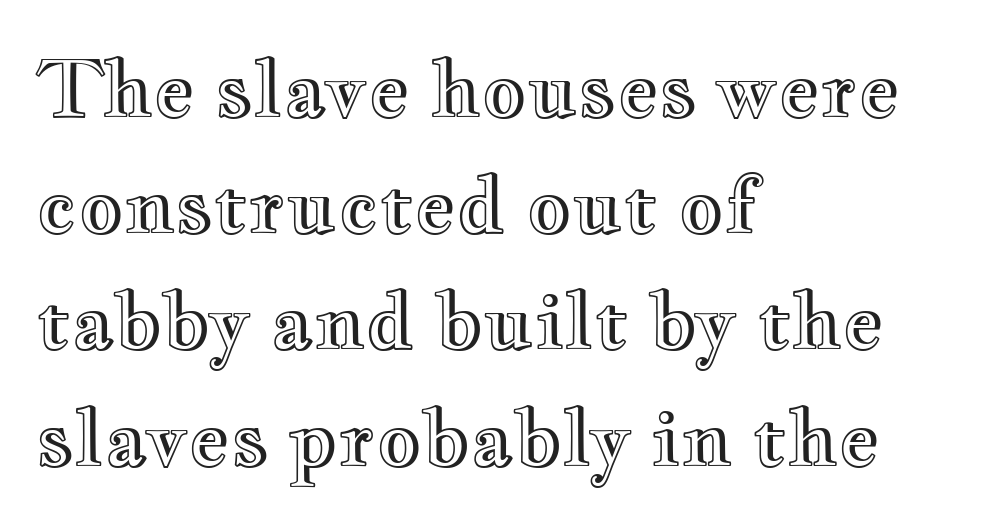
{"italic": "no", "width": "wide", "x_height": "small", "monospaced": "no", "underline": "no", "align": "left", "line_spacing": "normal", "line_spacing_ratio": 1.49, "letter_spacing": "normal", "letter_spacing_em": 0.0, "glyph_px": 78}
